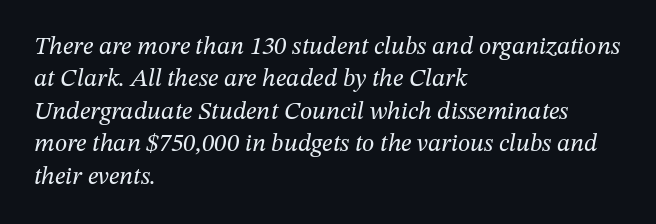
The passage is arranged the way most books set body copy — flush left. Slant detected: the letters are inclined. Decoration check: the copy has no underline. Students, observe: this is what conventionally led text looks like. Inter-character spacing is left at the font's built-in metrics. The passage shown is not bold in any degree.
